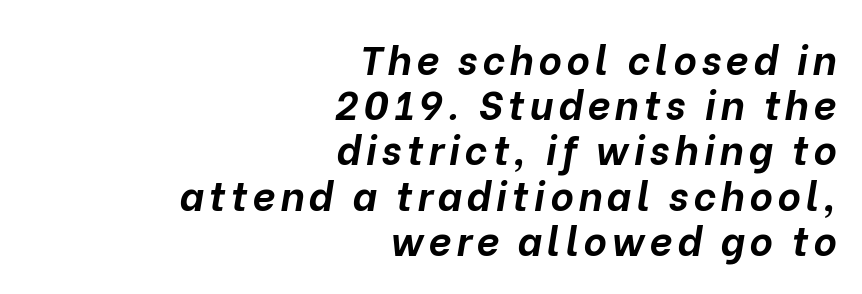
Leading is clearly below the norm, producing a dense column. The area under the type is left untouched. Looks like regular typesetting: each glyph gets only the width it needs. This is oblique type, the kind used for emphasis or titles. As a designer I'd log this as weight 700, bold.
